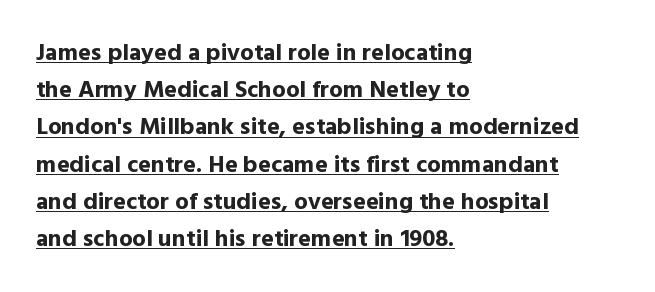
The image shows 24 px bold type, upright; set left-aligned, normal line spacing (1.55x), normal letter spacing, underlined.
